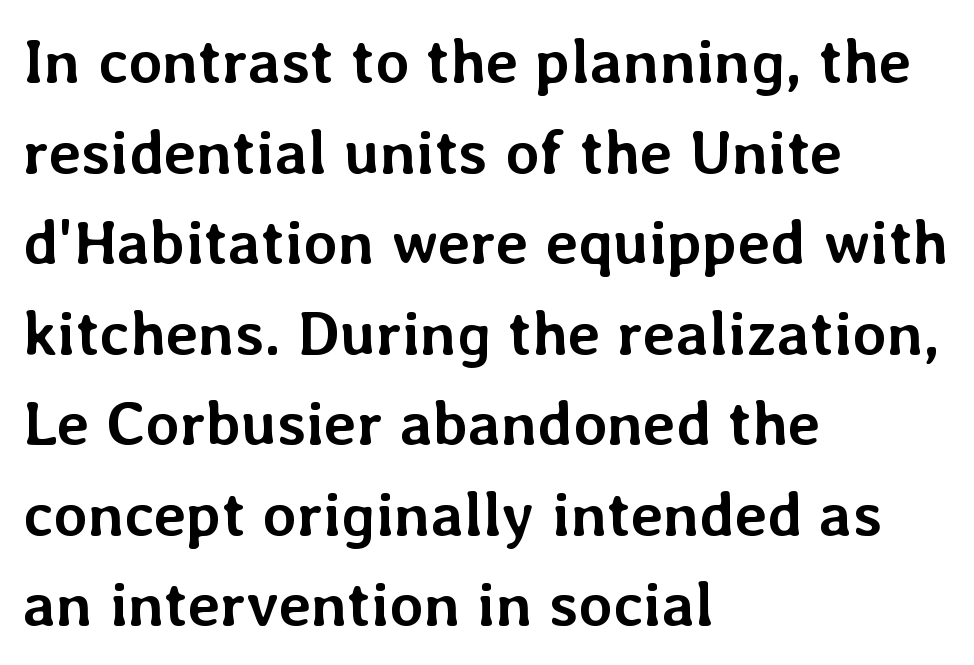
Q: Is the text bold? A: Yes.
Q: Is the text italic (slanted)? A: No, it is upright.
Q: Is the text underlined? A: No.
Q: How is the paragraph aligned? A: Left-aligned.
Q: Is the spacing between letters normal or unusually wide? A: Normal.
Q: Is the spacing between lines tight, normal or loose? A: Normal.
Q: Width (condensed, normal, or wide)? A: Normal.
Q: Stroke contrast? A: Low.
Q: x-height? A: Medium.
Q: Monospaced? A: No.
